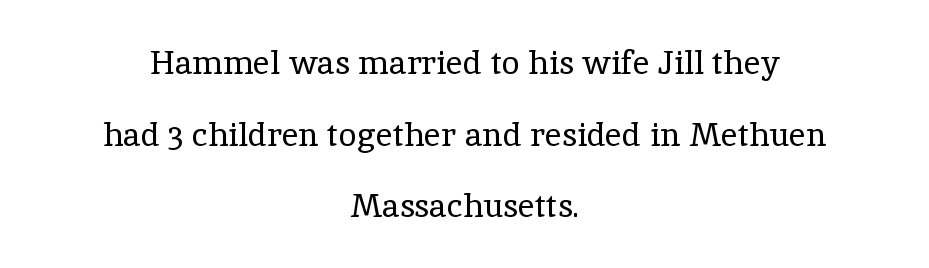
The image shows 33 px regular-weight serif type, upright; set centered, loose line spacing (2.17x), normal letter spacing, not underlined; a medium x-height.
